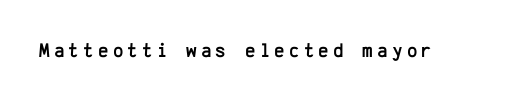
{"italic": "no", "underline": "no", "letter_spacing": "wide", "letter_spacing_em": 0.21, "glyph_px": 20}
